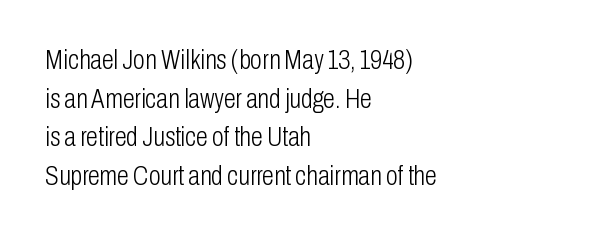
Q: Is the text bold? A: No.
Q: Is the text italic (slanted)? A: No, it is upright.
Q: Is the text underlined? A: No.
Q: How is the paragraph aligned? A: Left-aligned.
Q: Is the spacing between letters normal or unusually wide? A: Normal.
Q: Is the spacing between lines tight, normal or loose? A: Normal.
